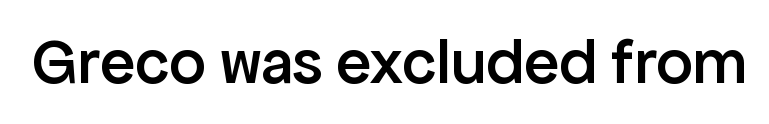
{"serif": "no", "italic": "no", "bold": "semi", "weight": "semibold", "width": "normal", "stroke_contrast": "low", "x_height": "medium", "monospaced": "no", "underline": "no", "letter_spacing": "normal", "letter_spacing_em": 0.0, "glyph_px": 65}
